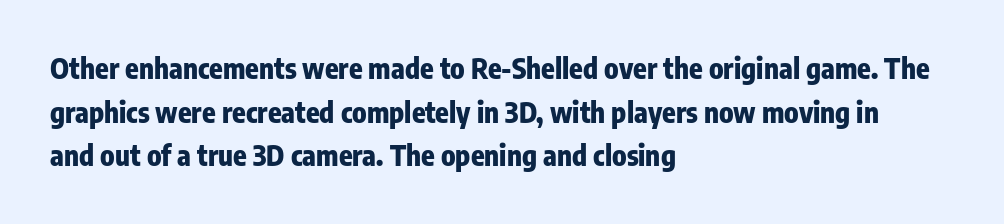
Q: Is the text bold? A: Yes.
Q: Is the text italic (slanted)? A: No, it is upright.
Q: Is the typeface a serif or a sans-serif typeface? A: Sans-serif.
Q: Is the text underlined? A: No.
Q: How is the paragraph aligned? A: Left-aligned.
Q: Is the spacing between letters normal or unusually wide? A: Normal.
Q: Is the spacing between lines tight, normal or loose? A: Normal.
Q: Width (condensed, normal, or wide)? A: Condensed.
Q: Stroke contrast? A: Low.
Q: x-height? A: Medium.
Q: Monospaced? A: No.
